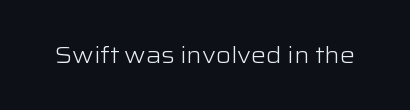
The image shows 23 px text type, upright; set normal letter spacing, not underlined.
